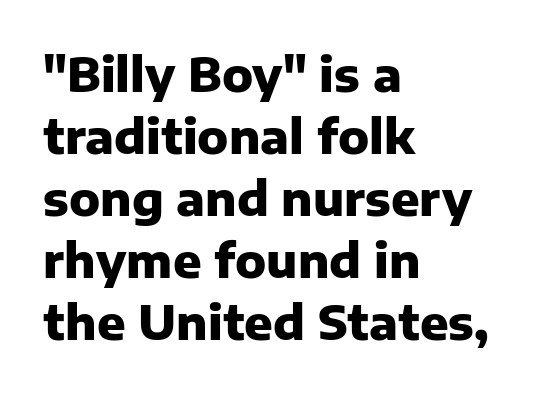
Q: Is the text bold? A: Yes.
Q: Is the text italic (slanted)? A: No, it is upright.
Q: Is the typeface a serif or a sans-serif typeface? A: Sans-serif.
Q: Is the text underlined? A: No.
Q: How is the paragraph aligned? A: Left-aligned.
Q: Is the spacing between letters normal or unusually wide? A: Normal.
Q: Is the spacing between lines tight, normal or loose? A: Normal.
Q: Width (condensed, normal, or wide)? A: Normal.
Q: Stroke contrast? A: Low.
Q: x-height? A: Medium.
Q: Monospaced? A: No.
